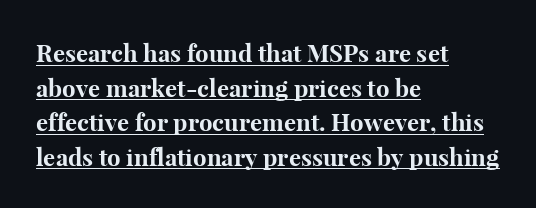
The gaps between neighbouring characters are ordinary and unremarkable. Caption: multi-line text, flush left, ragged right. You'd pick this weight for a headline — it's a proper bold. The line-height multiplier appears to be the usual default. Does a line run under the words? Yes, clearly.
